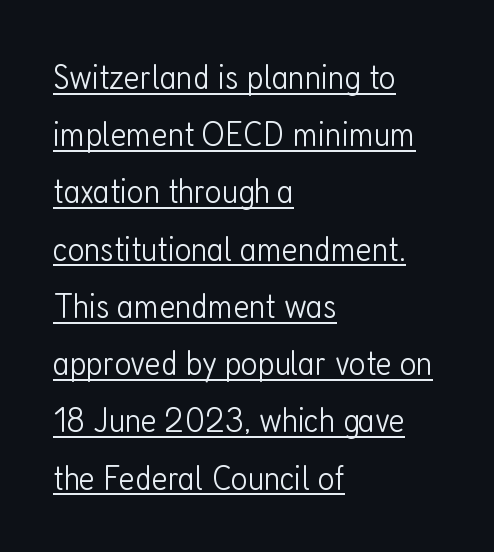
Q: Is the text bold? A: No.
Q: Is the text italic (slanted)? A: No, it is upright.
Q: Is the typeface a serif or a sans-serif typeface? A: Sans-serif.
Q: Is the text underlined? A: Yes.
Q: How is the paragraph aligned? A: Left-aligned.
Q: Is the spacing between letters normal or unusually wide? A: Normal.
Q: Is the spacing between lines tight, normal or loose? A: Normal.
Q: Width (condensed, normal, or wide)? A: Condensed.
Q: Stroke contrast? A: Low.
Q: x-height? A: Medium.
Q: Monospaced? A: No.
